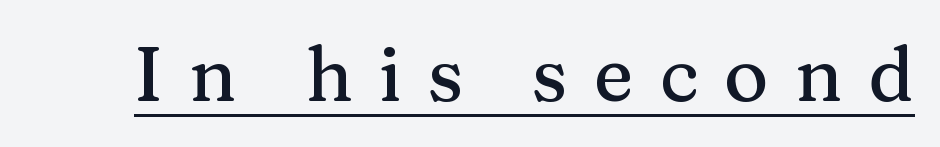
Q: Is the text italic (slanted)? A: No, it is upright.
Q: Is the typeface a serif or a sans-serif typeface? A: Serif.
Q: Is the text underlined? A: Yes.
Q: Is the spacing between letters normal or unusually wide? A: Unusually wide.
Q: Width (condensed, normal, or wide)? A: Normal.
Q: Stroke contrast? A: Medium.
Q: x-height? A: Medium.
Q: Monospaced? A: No.
